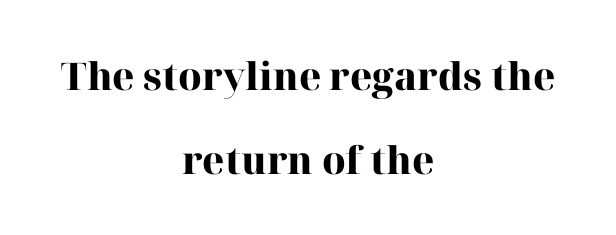
Q: Is the text bold? A: Yes.
Q: Is the text italic (slanted)? A: No, it is upright.
Q: Is the typeface a serif or a sans-serif typeface? A: Serif.
Q: Is the text underlined? A: No.
Q: How is the paragraph aligned? A: Centered.
Q: Is the spacing between letters normal or unusually wide? A: Normal.
Q: Is the spacing between lines tight, normal or loose? A: Loose.
Q: Width (condensed, normal, or wide)? A: Normal.
Q: Stroke contrast? A: High.
Q: x-height? A: Medium.
Q: Monospaced? A: No.
